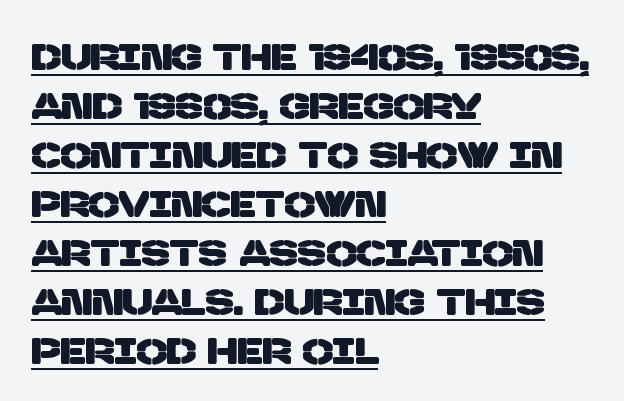
The rendering anchors every line to the left-hand side. Line spacing here is normal. The typesetter has applied underlining to the passage shown. Examine the stroke ends and you'll find no serifs. Words appear dense and cohesive because spacing is normal.
